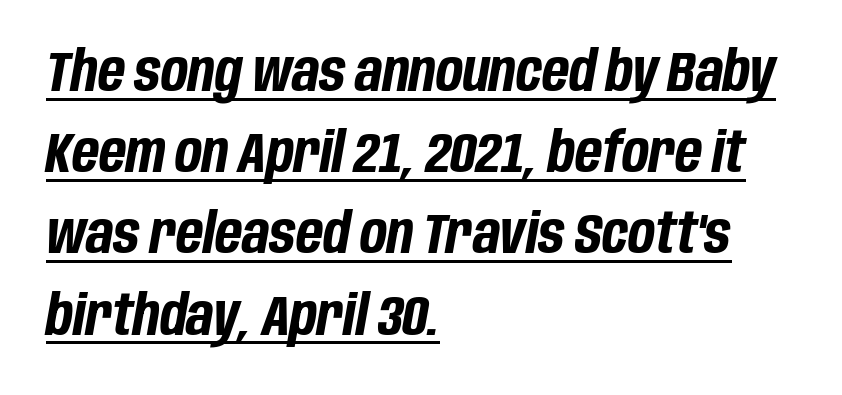
The image shows 56 px bold, condensed type, italic (leaning right); set left-aligned, normal line spacing (1.45x), normal letter spacing, underlined; low stroke contrast and a large x-height.
